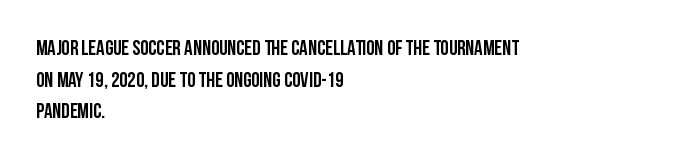
Has an underline been added? It has not. Do the letters lean? They stand straight. Notice how descenders clear the ascenders below comfortably — that's standard leading. The line texture is even and compact thanks to regular tracking.
